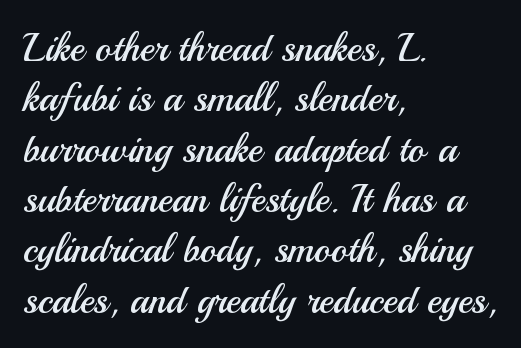
{"serif": "no", "bold": "no", "weight": "regular", "width": "normal", "stroke_contrast": "medium", "x_height": "small", "monospaced": "no", "underline": "no", "align": "left", "line_spacing": "normal", "line_spacing_ratio": 1.29, "letter_spacing": "normal", "letter_spacing_em": 0.0, "glyph_px": 39}
